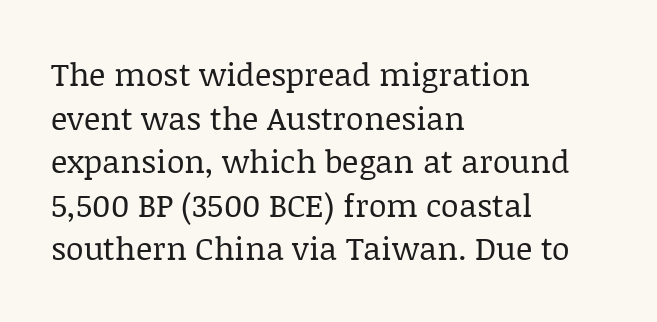
The letters advance in unequal steps, a hallmark of proportional type. Horizontally, the lines are justified to the leading edge only. Baseline-to-baseline distance is the conventional proportion of letter height. This is the regular roman posture of the typeface. This is serif lettering, the kind often seen in printed books.
